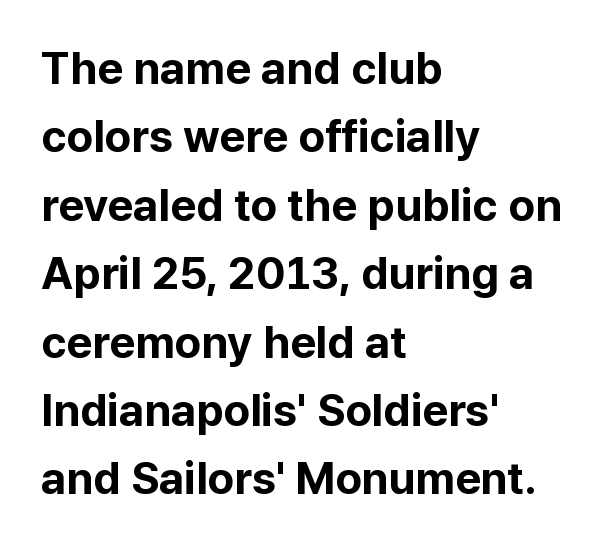
The image shows 45 px bold sans-serif type, upright; set left-aligned, normal line spacing (1.52x), normal letter spacing, not underlined; low stroke contrast and a medium x-height.
